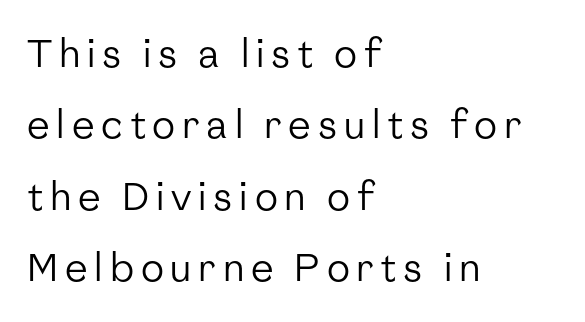
{"serif": "no", "italic": "no", "bold": "no", "weight": "regular", "width": "normal", "stroke_contrast": "low", "x_height": "medium", "monospaced": "no", "underline": "no", "align": "left", "line_spacing_ratio": 1.88, "glyph_px": 38}
